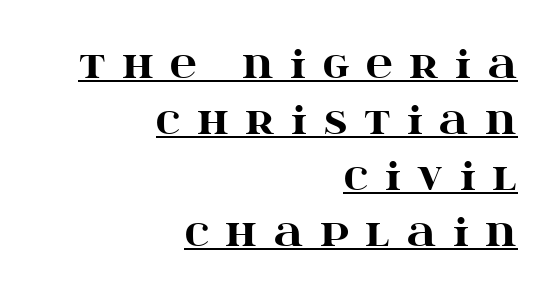
The image shows 37 px heavy, wide serif type, upright; set right-aligned, normal line spacing (1.51x), unusually wide letter spacing (+0.45 em), underlined; high stroke contrast and a large x-height.
